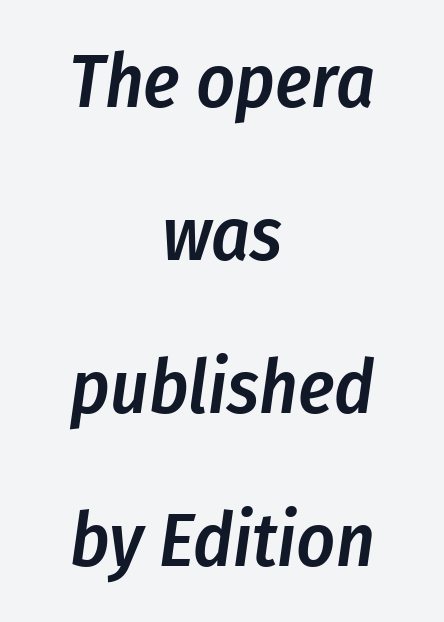
You can tell it's italic because the verticals aren't actually vertical. Stroke thickness is moderately raised; the sample reads as semibold. Spacing verdict: proportional, widths tailored to each character. Plain, unruled lines of type.
